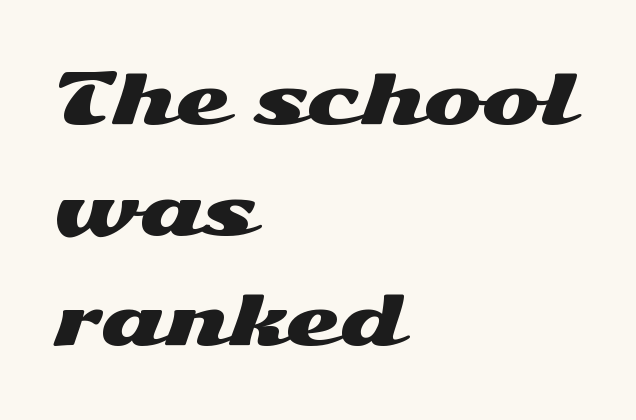
Q: Is the text italic (slanted)? A: Yes.
Q: Is the typeface a serif or a sans-serif typeface? A: Sans-serif.
Q: Is the text underlined? A: No.
Q: How is the paragraph aligned? A: Left-aligned.
Q: Is the spacing between letters normal or unusually wide? A: Normal.
Q: Is the spacing between lines tight, normal or loose? A: Normal.
Q: Width (condensed, normal, or wide)? A: Wide.
Q: Stroke contrast? A: Medium.
Q: x-height? A: Medium.
Q: Monospaced? A: No.
